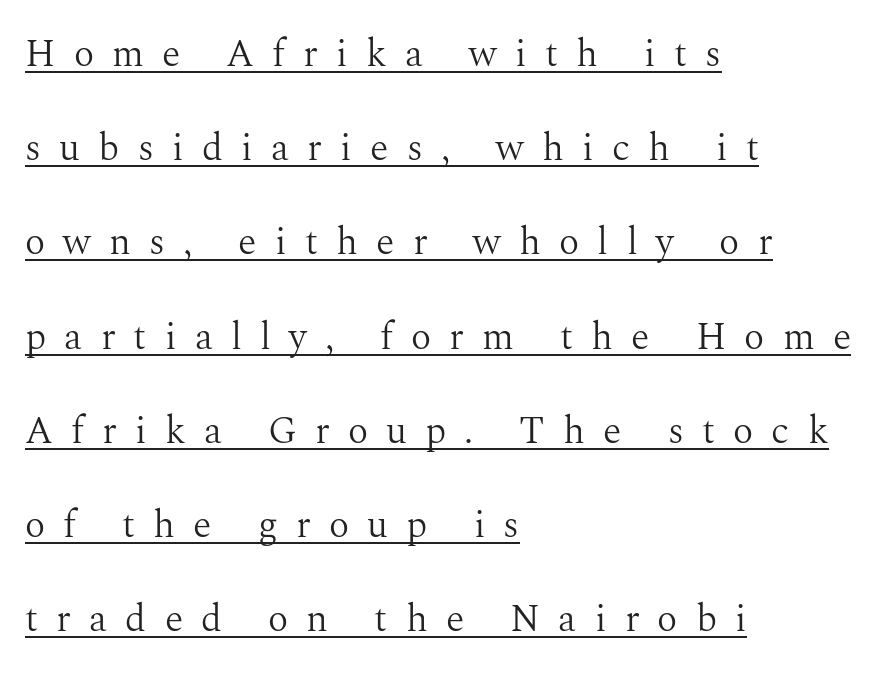
{"serif": "yes", "italic": "no", "bold": "no", "weight": "light", "width": "normal", "stroke_contrast": "medium", "x_height": "medium", "monospaced": "no", "underline": "yes", "align": "left", "line_spacing": "loose", "line_spacing_ratio": 2.48, "letter_spacing": "wide", "letter_spacing_em": 0.48, "glyph_px": 38}
